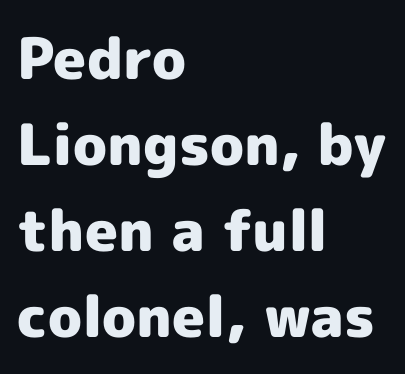
Upright lettering throughout. Does extra space separate the letters? No, they use regular spacing. Underline: absent. Do the characters align in a grid? No, the font is proportional. Typographically, this falls in the sans-serif category. Notice how thick the strokes are: this is what a full bold looks like.
